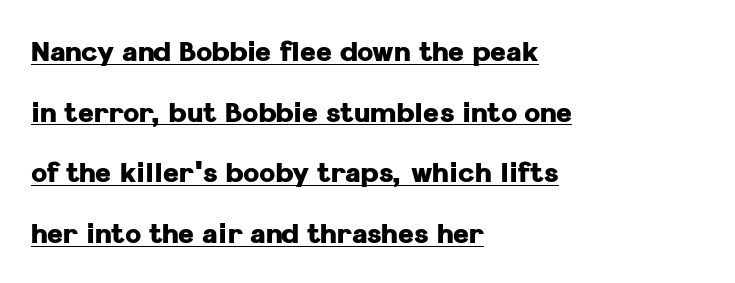
The leading is generous, giving the passage an open texture. One-word summary of the alignment: left. A baseline rule has been typeset under these characters. The strokes are fattened all the way to bold. In terms of posture, this sample is upright. Glyph-to-glyph distance matches everyday printed text.
